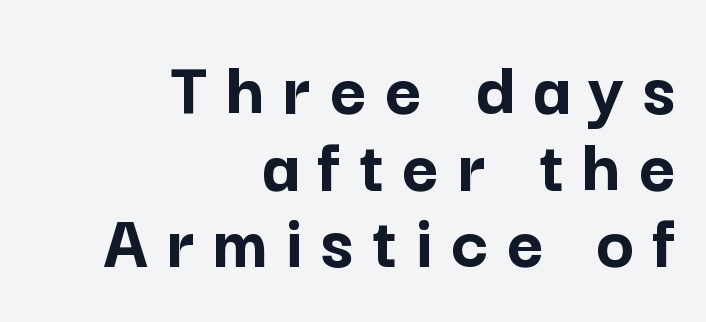
The image shows 79 px semibold sans-serif type, upright; set right-aligned, tight line spacing (0.97x), unusually wide letter spacing (+0.23 em), not underlined; low stroke contrast and a medium x-height.
